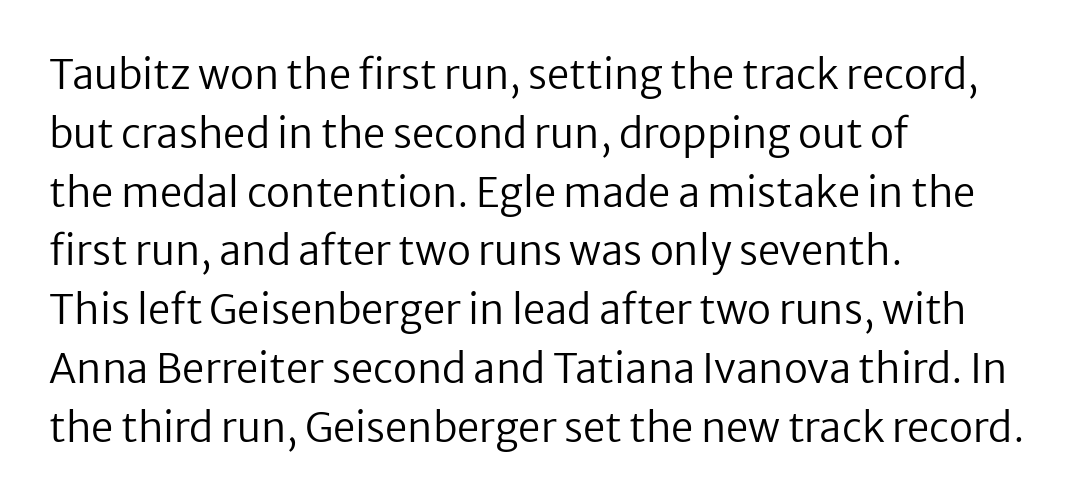
The designer left line spacing at the default. Beneath every word, the page is bare. Stems here are at most as thick as an everyday book face. Spacing verdict: proportional, widths tailored to each character.
